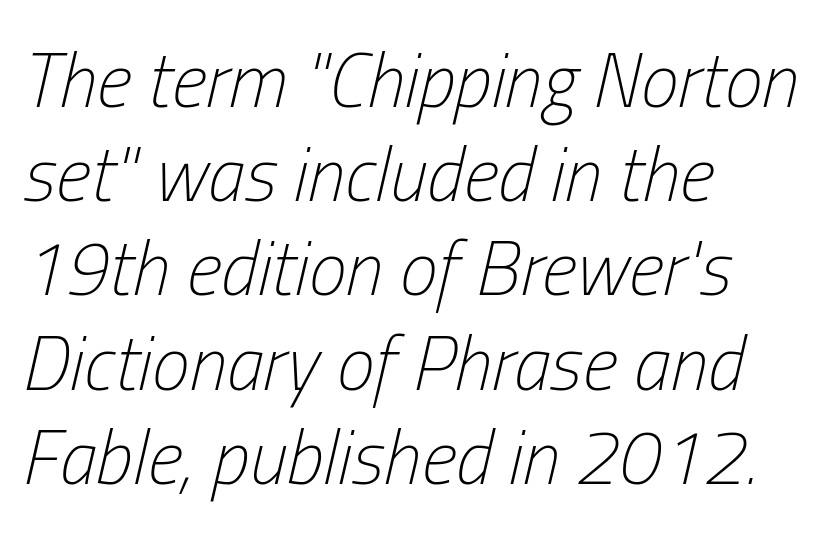
The image shows 76 px light, condensed type, italic (leaning right); set left-aligned, line spacing 1.24x, normal letter spacing, not underlined; low stroke contrast and a medium x-height.
